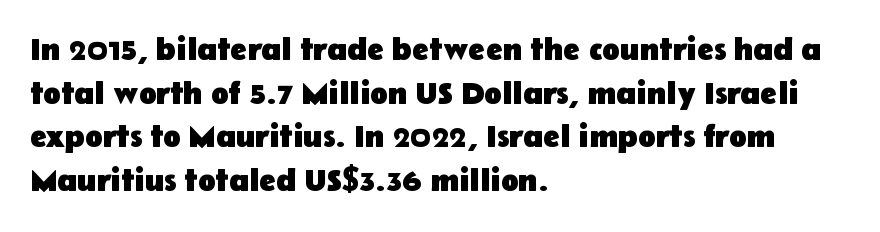
The image shows 32 px heavy sans-serif type, upright; set left-aligned, normal line spacing (1.36x), normal letter spacing, not underlined; low stroke contrast and a medium x-height.
